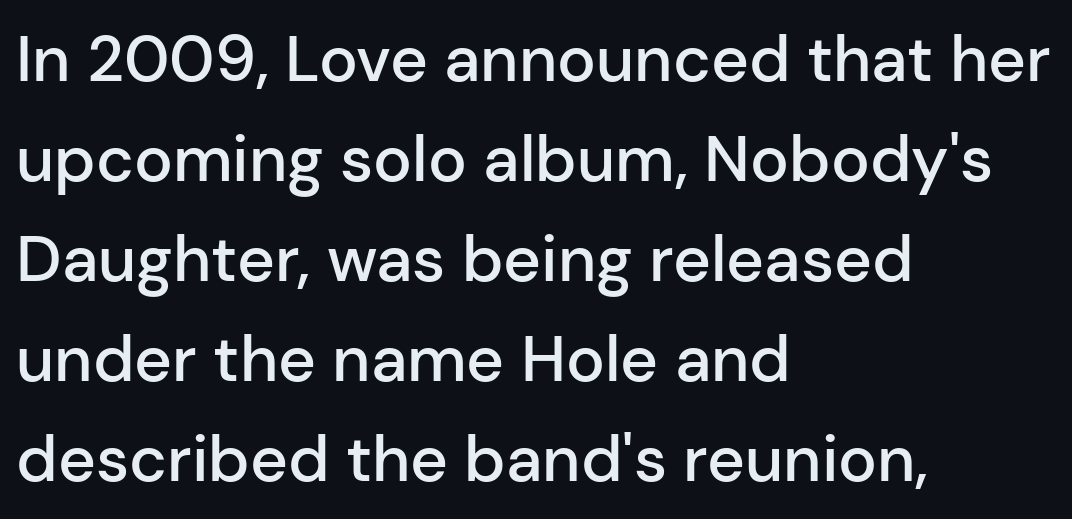
The image shows 65 px semibold sans-serif type, upright; set left-aligned, normal line spacing (1.54x), normal letter spacing, not underlined; low stroke contrast and a medium x-height.
